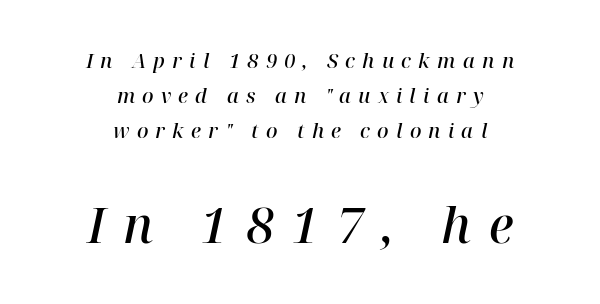
The image shows 49 px semibold serif type, italic (leaning right); set centered, line spacing 1.74x, unusually wide letter spacing (+0.36 em), not underlined; the second (bottom) block is 2.45x larger; high stroke contrast and a medium x-height.
